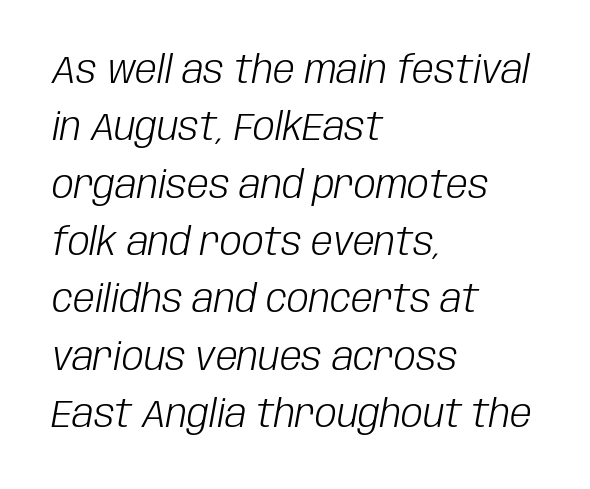
{"italic": "yes", "lean": "right", "slant_degrees": 10, "bold": "no", "weight": "light", "width": "condensed", "stroke_contrast": "low", "x_height": "large", "monospaced": "no", "underline": "no", "align": "left", "line_spacing": "normal", "line_spacing_ratio": 1.47, "letter_spacing": "normal", "letter_spacing_em": 0.0, "glyph_px": 39}
